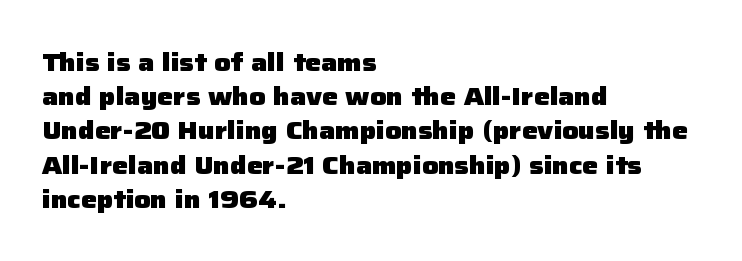
{"italic": "no", "bold": "yes", "underline": "no", "align": "left", "line_spacing": "normal", "line_spacing_ratio": 1.37, "letter_spacing": "normal", "letter_spacing_em": 0.0, "glyph_px": 25}
